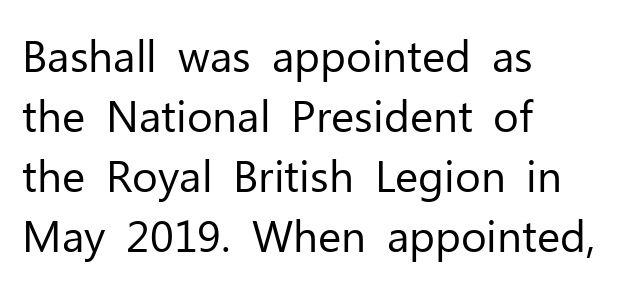
The image shows 44 px regular-weight sans-serif type, upright; set left-aligned, normal line spacing (1.36x), normal letter spacing, not underlined; low stroke contrast and a medium x-height.
